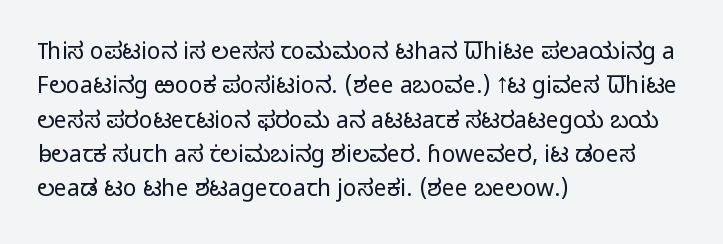
Q: Is the text bold? A: No.
Q: Is the text italic (slanted)? A: No, it is upright.
Q: Is the text underlined? A: No.
Q: How is the paragraph aligned? A: Left-aligned.
Q: Is the spacing between letters normal or unusually wide? A: Normal.
Q: Is the spacing between lines tight, normal or loose? A: Normal.
